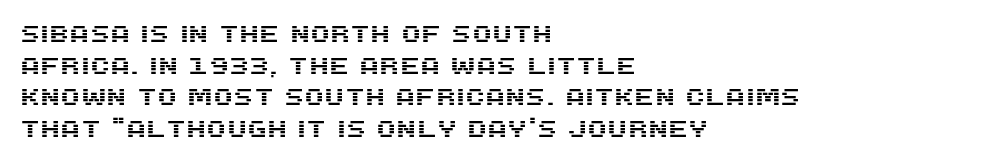
The image shows 23 px text type, upright; set left-aligned, normal line spacing (1.37x), normal letter spacing, not underlined.
